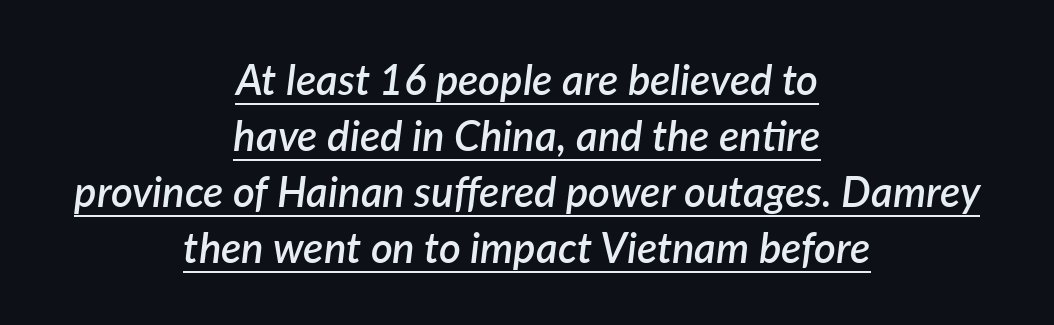
Descenders here cross a horizontal rule under the line. The passage shown is semibold, sitting just below true bold. Students, note that the glyphs here touch the page at normal intervals. This sample is center-justified, so both line endings float freely. Here the designer chose a conventional face with non-uniform glyph widths.
